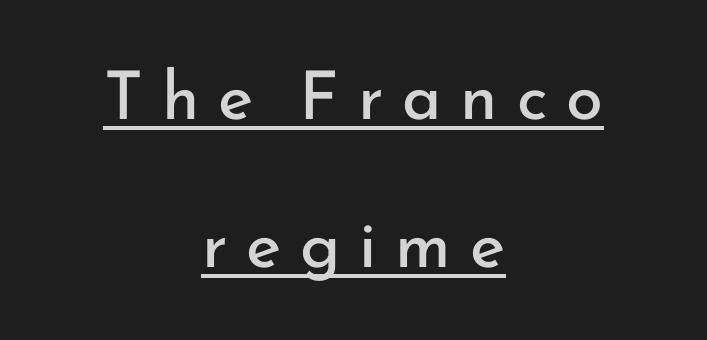
The image shows 67 px regular-weight sans-serif type, upright; set centered, loose line spacing (2.21x), unusually wide letter spacing (+0.28 em), underlined; low stroke contrast and a small x-height.
